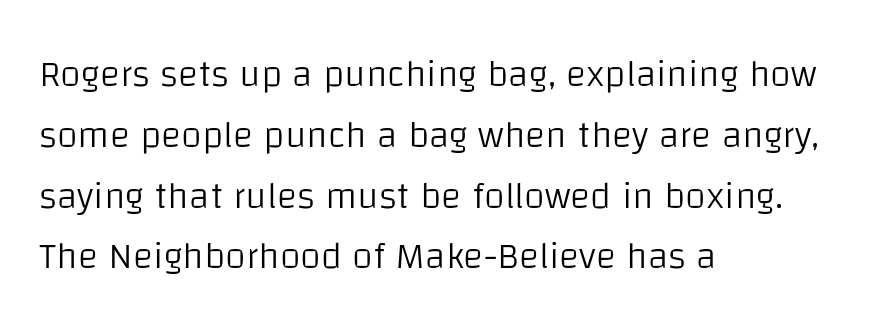
When letters stand straight like this, we call the style roman or upright. The setting favours the left margin, as ordinary paragraphs usually do. Honestly, there is no underline to notice here at all. Students, note that the glyphs here touch the page at normal intervals.
